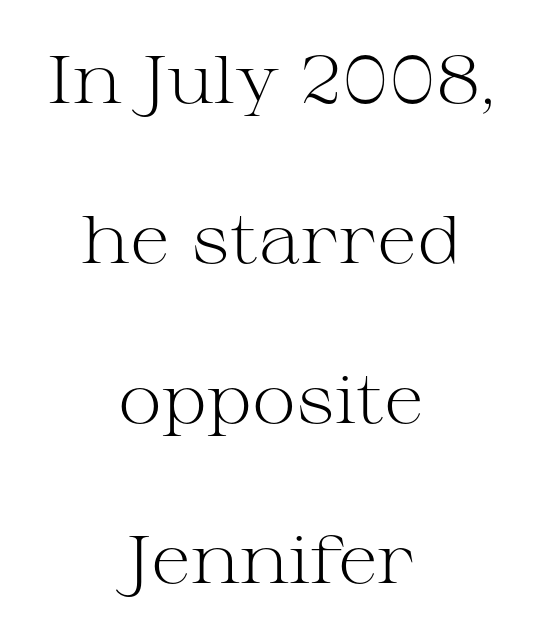
Q: Is the text bold? A: No.
Q: Is the text italic (slanted)? A: No, it is upright.
Q: Is the typeface a serif or a sans-serif typeface? A: Serif.
Q: Is the text underlined? A: No.
Q: How is the paragraph aligned? A: Centered.
Q: Is the spacing between letters normal or unusually wide? A: Normal.
Q: Is the spacing between lines tight, normal or loose? A: Loose.
Q: Width (condensed, normal, or wide)? A: Wide.
Q: Stroke contrast? A: Medium.
Q: x-height? A: Medium.
Q: Monospaced? A: No.
